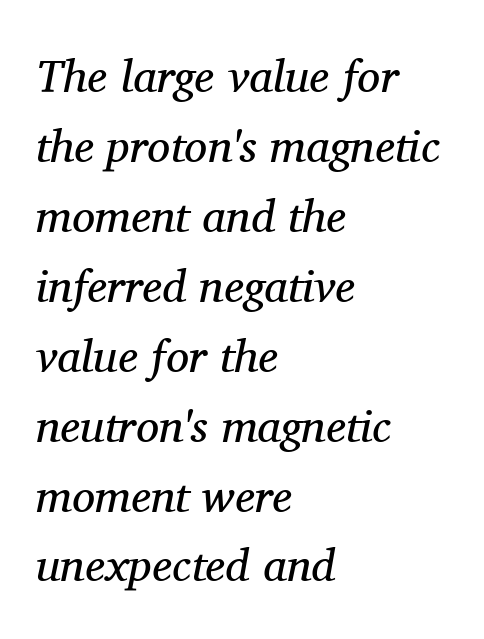
This rendering employs a face with finishing strokes, i.e., a serif. The rendering applies a slant to the glyphs. Observe the ordinary spacing: letters are neighbours, not strangers. The passage shown stacks its lines at a standard gap.
